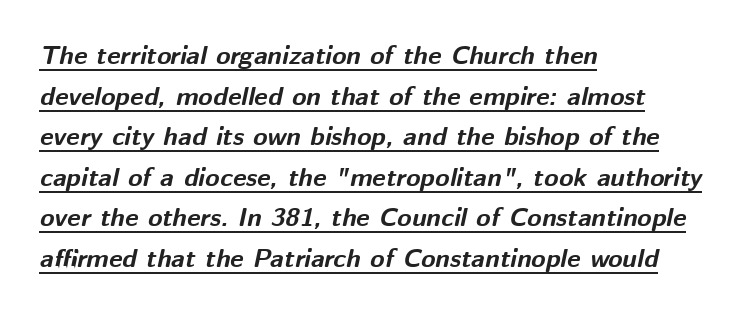
Q: Is the text bold? A: Yes.
Q: Is the text italic (slanted)? A: Yes, it leans right by about 12 degrees.
Q: Is the text underlined? A: Yes.
Q: How is the paragraph aligned? A: Left-aligned.
Q: Is the spacing between letters normal or unusually wide? A: Normal.
Q: Is the spacing between lines tight, normal or loose? A: Normal.
